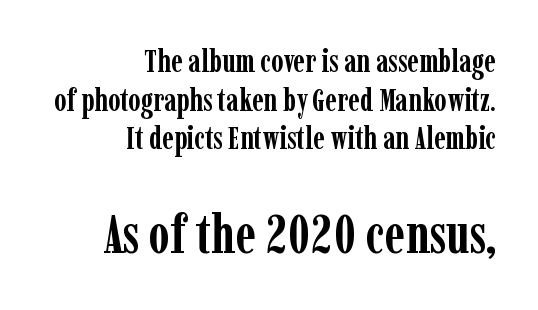
The sample has been set heavy, in full bold. Successive baselines arrive at the customary interval. This rendering features lettering with no underline. Spacing between characters is what you'd get straight out of the box. These lines are rendered in a variable-pitch font. Look at the glyph heights: the lower group is clearly the bigger setting.
